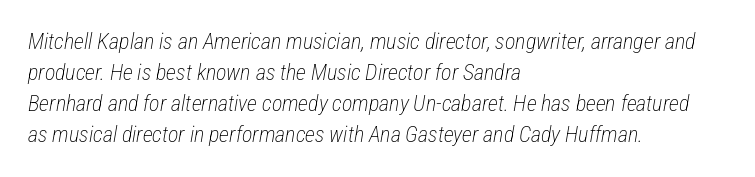
{"italic": "yes", "lean": "right", "slant_degrees": 12, "bold": "no", "underline": "no", "align": "left", "line_spacing": "normal", "line_spacing_ratio": 1.41, "letter_spacing": "normal", "letter_spacing_em": 0.0, "glyph_px": 22}
